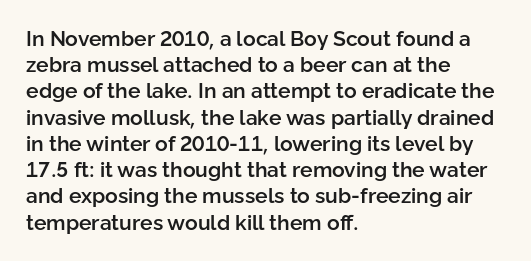
Q: Is the text bold? A: Semi-bold.
Q: Is the text italic (slanted)? A: No, it is upright.
Q: Is the text underlined? A: No.
Q: How is the paragraph aligned? A: Left-aligned.
Q: Is the spacing between letters normal or unusually wide? A: Normal.
Q: Is the spacing between lines tight, normal or loose? A: Normal.
